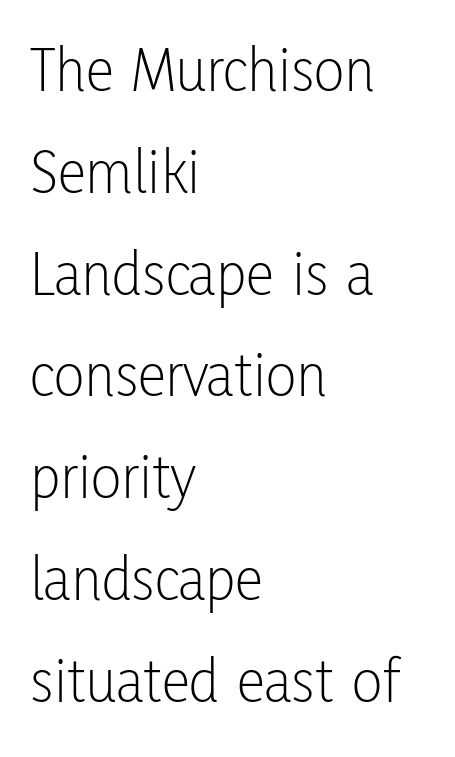
This sample has the flowing, uneven cadence of proportional lettering. Line spacing here is normal. Stem width sits at or under what a default text font uses. Decoration check: the copy has no underline. No italicization has been applied; the sample stays upright.
